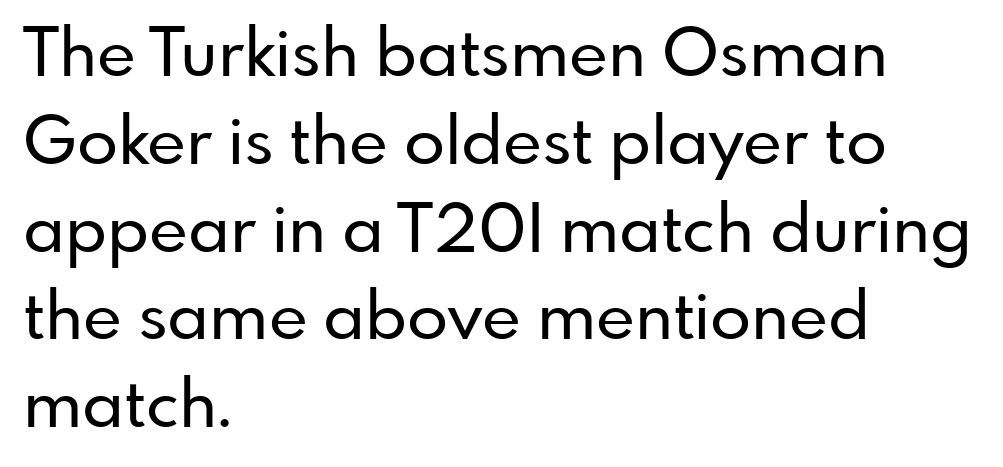
The ragged edge is on the right, which tells us the setting is flush left. Each word holds together tightly as a unit, with standard inter-letter gaps. Anything drawn beneath the words? Only blank space. The letters carry no serifs — their stems end cleanly without finishing strokes. This sample keeps an unexceptional amount of space between lines. The type sits square on the baseline with zero lean.
